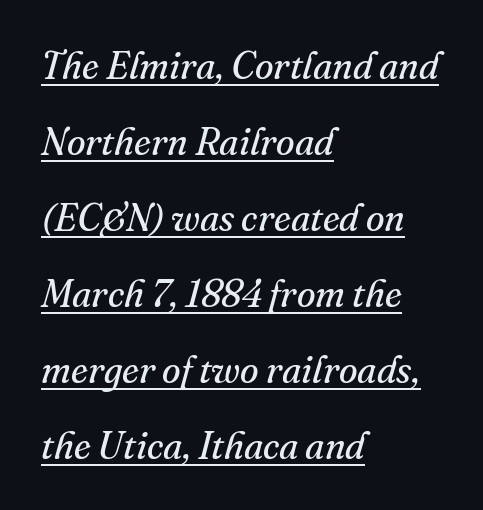
The rendering uses a large line-height, opening up the rows. Does the copy run flush right? No — it runs flush left. A typesetter would label this face a serif. In terms of posture, this sample is oblique. The face used here appears with an underline applied.
